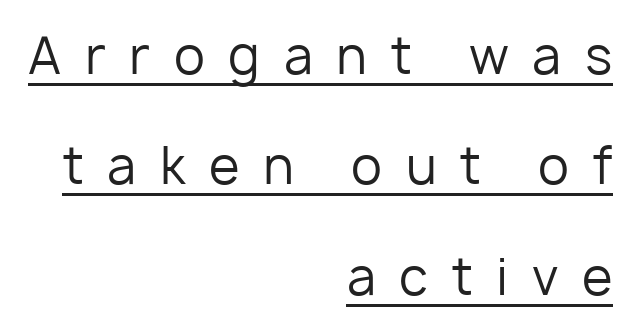
The image shows 50 px regular-weight sans-serif type, upright; set right-aligned, loose line spacing (2.21x), unusually wide letter spacing (+0.47 em), underlined; low stroke contrast and a medium x-height.
